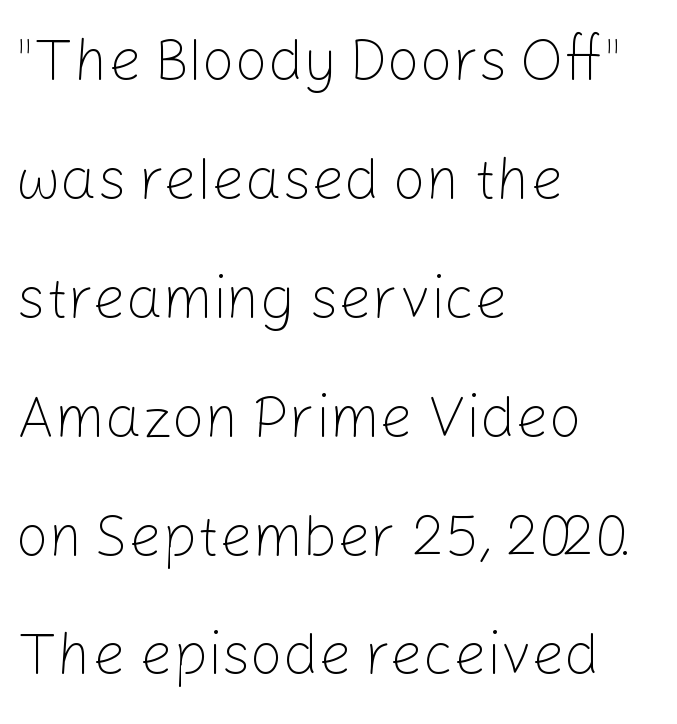
The image shows 58 px light sans-serif type, upright; set left-aligned, loose line spacing (2.05x), normal letter spacing, not underlined; low stroke contrast and a medium x-height.
